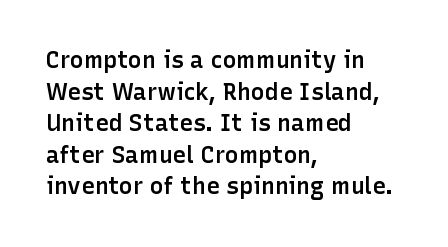
Ordinary non-slanted type is in use. This sample is left-justified, so line endings fall wherever the words run out. The letters sit at their default tracking, neither squeezed nor spread. Descenders are the only things crossing below the line.
